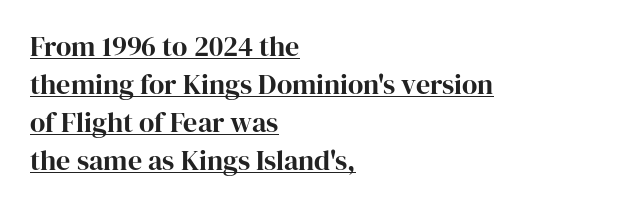
Q: Is the text italic (slanted)? A: No, it is upright.
Q: Is the typeface a serif or a sans-serif typeface? A: Serif.
Q: Is the text underlined? A: Yes.
Q: How is the paragraph aligned? A: Left-aligned.
Q: Is the spacing between letters normal or unusually wide? A: Normal.
Q: Is the spacing between lines tight, normal or loose? A: Normal.
Q: Width (condensed, normal, or wide)? A: Normal.
Q: Stroke contrast? A: High.
Q: x-height? A: Medium.
Q: Monospaced? A: No.
